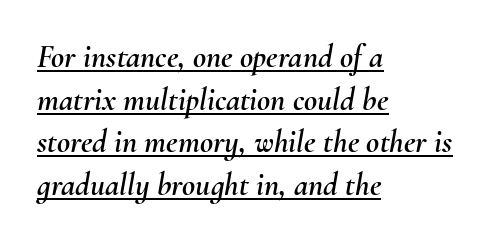
{"italic": "yes", "lean": "right", "slant_degrees": 10, "width": "normal", "stroke_contrast": "medium", "x_height": "small", "monospaced": "no", "underline": "yes", "align": "left", "line_spacing": "normal", "line_spacing_ratio": 1.33, "letter_spacing": "normal", "letter_spacing_em": 0.0, "glyph_px": 32}
